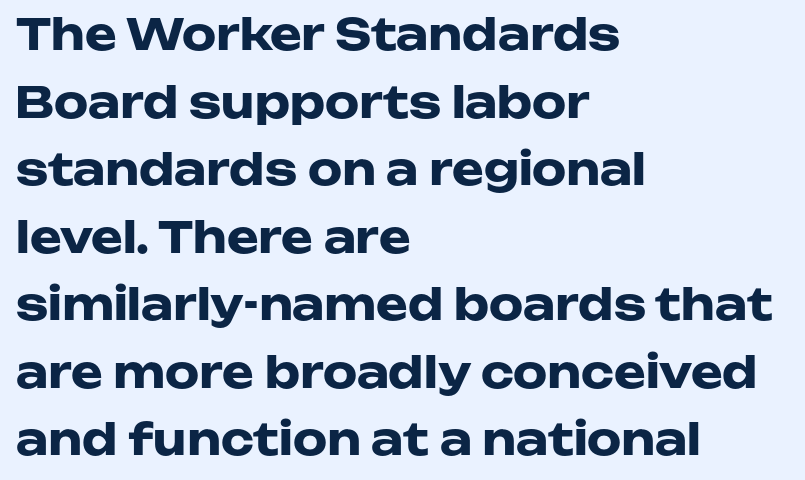
Q: Is the text bold? A: Yes.
Q: Is the text italic (slanted)? A: No, it is upright.
Q: Is the typeface a serif or a sans-serif typeface? A: Sans-serif.
Q: Is the text underlined? A: No.
Q: How is the paragraph aligned? A: Left-aligned.
Q: Is the spacing between letters normal or unusually wide? A: Normal.
Q: Is the spacing between lines tight, normal or loose? A: Normal.
Q: Width (condensed, normal, or wide)? A: Wide.
Q: Stroke contrast? A: Low.
Q: x-height? A: Medium.
Q: Monospaced? A: No.
